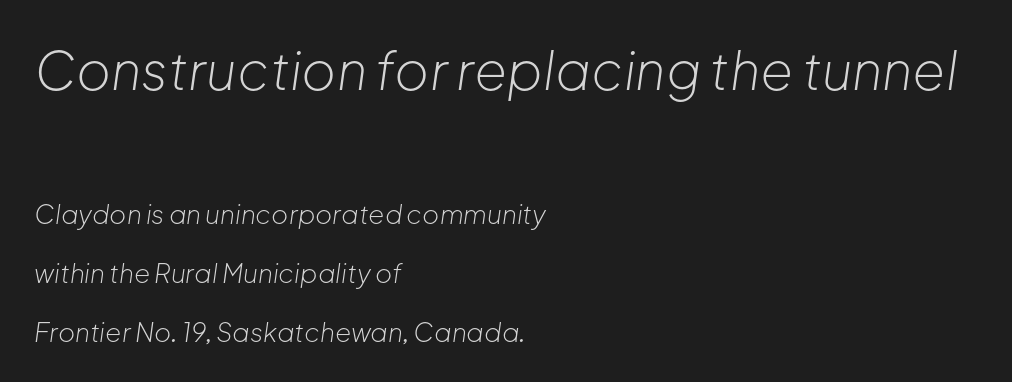
{"italic": "yes", "lean": "right", "slant_degrees": 8, "bold": "no", "weight": "light", "width": "normal", "stroke_contrast": "low", "x_height": "medium", "monospaced": "no", "underline": "no", "align": "left", "line_spacing": "loose", "line_spacing_ratio": 2.27, "letter_spacing": "normal", "letter_spacing_em": 0.0, "larger_block": "first", "size_ratio": 2.04, "glyph_px": 53}
